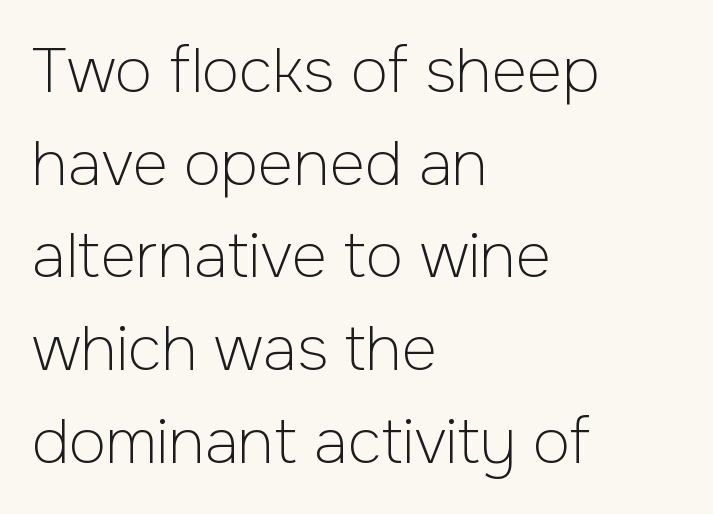
{"serif": "no", "italic": "no", "bold": "no", "weight": "light", "width": "normal", "stroke_contrast": "low", "x_height": "medium", "monospaced": "no", "underline": "no", "align": "left", "line_spacing": "normal", "line_spacing_ratio": 1.52, "letter_spacing": "normal", "letter_spacing_em": 0.0, "glyph_px": 61}
